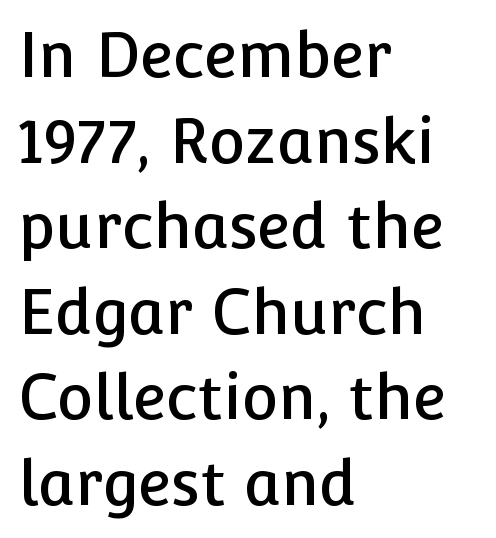
Spacing verdict: proportional, widths tailored to each character. The rendering anchors every line to the left-hand side. Stroke terminals: plain, sans-serif. Regular leading. The passage shown is not underscored anywhere.
